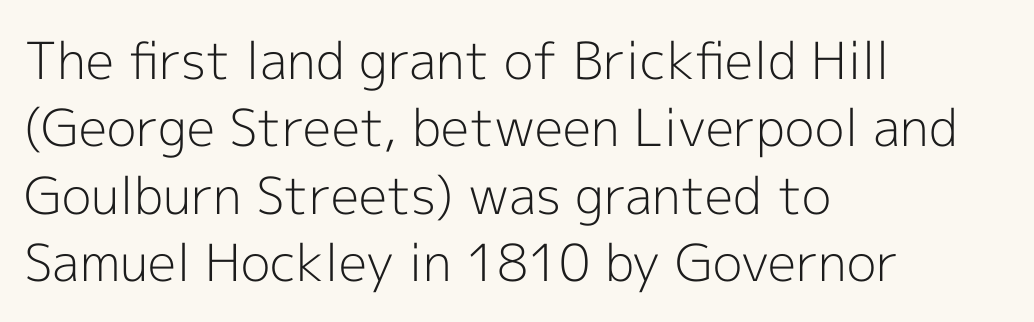
The image shows 51 px light sans-serif type, upright; set left-aligned, normal line spacing (1.32x), normal letter spacing, not underlined; a medium x-height.
